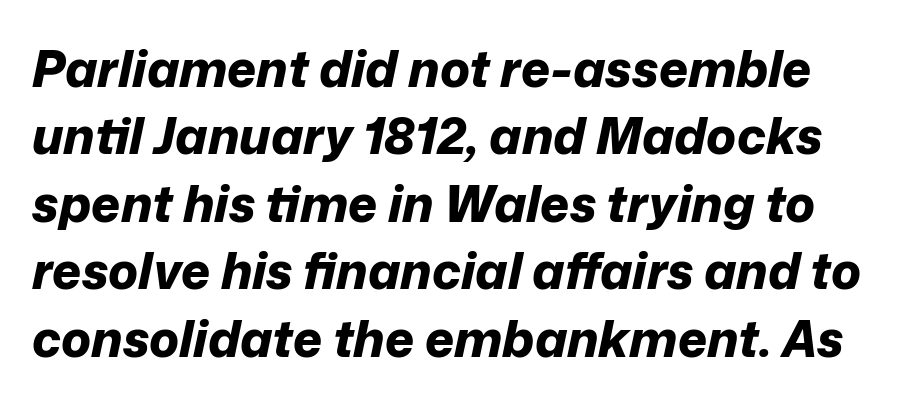
The image shows 50 px bold type, italic (leaning right); set normal line spacing (1.35x), normal letter spacing, not underlined; low stroke contrast and a medium x-height.
